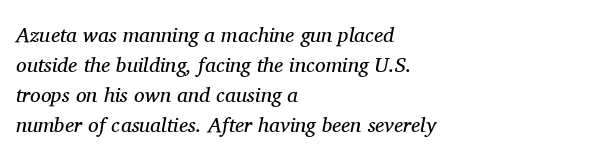
The image shows 21 px text type, italic (leaning right); set left-aligned, normal line spacing (1.43x), normal letter spacing, not underlined.
